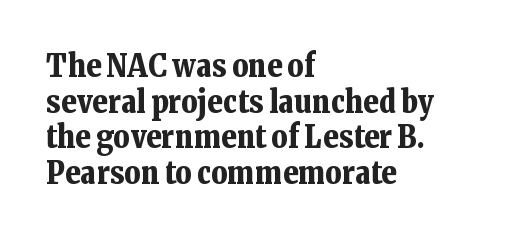
{"serif": "yes", "italic": "no", "bold": "yes", "weight": "bold", "width": "normal", "stroke_contrast": "low", "x_height": "medium", "monospaced": "no", "underline": "no", "align": "left", "line_spacing": "tight", "line_spacing_ratio": 1.15, "letter_spacing": "normal", "letter_spacing_em": 0.0, "glyph_px": 31}
